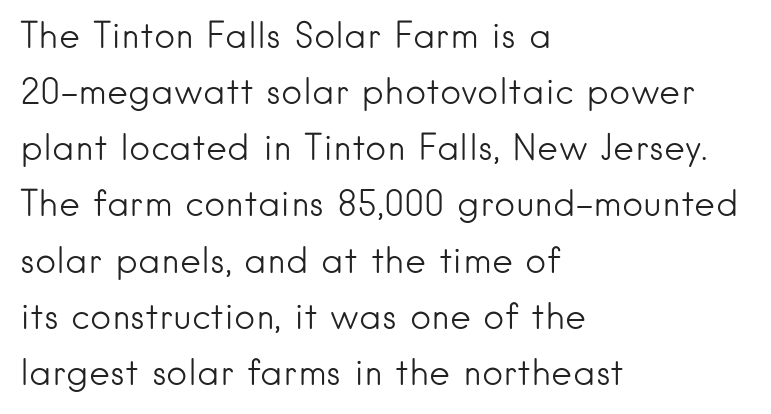
Q: Is the text bold? A: No.
Q: Is the text italic (slanted)? A: No, it is upright.
Q: Is the typeface a serif or a sans-serif typeface? A: Sans-serif.
Q: Is the text underlined? A: No.
Q: How is the paragraph aligned? A: Left-aligned.
Q: Is the spacing between letters normal or unusually wide? A: Normal.
Q: Is the spacing between lines tight, normal or loose? A: Normal.
Q: Width (condensed, normal, or wide)? A: Normal.
Q: Stroke contrast? A: Low.
Q: x-height? A: Small.
Q: Monospaced? A: No.
